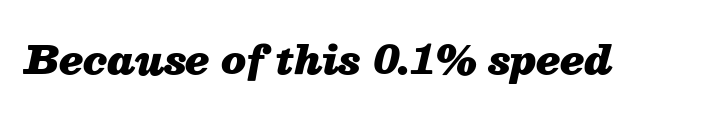
{"italic": "yes", "lean": "right", "slant_degrees": 13, "bold": "yes", "weight": "heavy", "width": "normal", "stroke_contrast": "medium", "x_height": "medium", "monospaced": "no", "underline": "no", "letter_spacing": "normal", "letter_spacing_em": 0.0, "glyph_px": 39}
